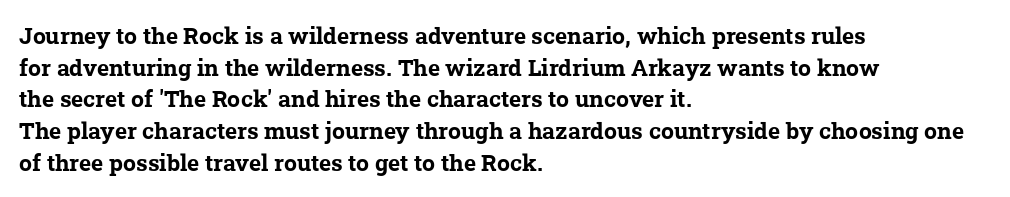
Q: Is the text bold? A: Yes.
Q: Is the text underlined? A: No.
Q: How is the paragraph aligned? A: Left-aligned.
Q: Is the spacing between letters normal or unusually wide? A: Normal.
Q: Is the spacing between lines tight, normal or loose? A: Normal.
